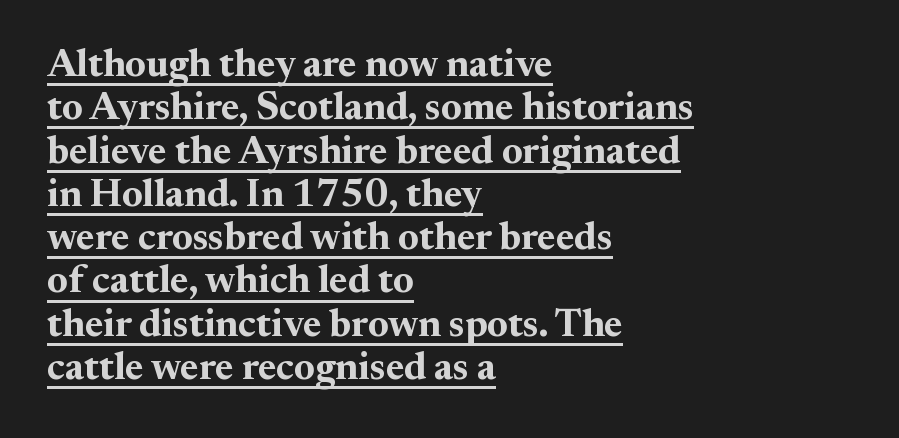
Glance below the letters and you will spot a drawn line. The tracking reads as untouched default to a designer's eye. Every stem runs plumb, perpendicular to the baseline. Each letter keeps its own natural width here, so spacing adapts to shape.
